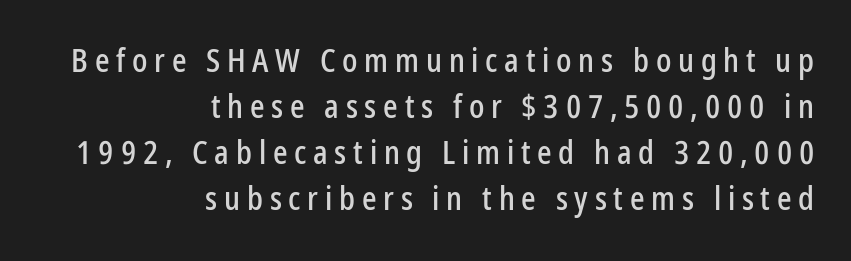
The image shows 32 px condensed sans-serif type, upright; set right-aligned, normal line spacing (1.44x), unusually wide letter spacing (+0.21 em), not underlined; low stroke contrast and a medium x-height.
